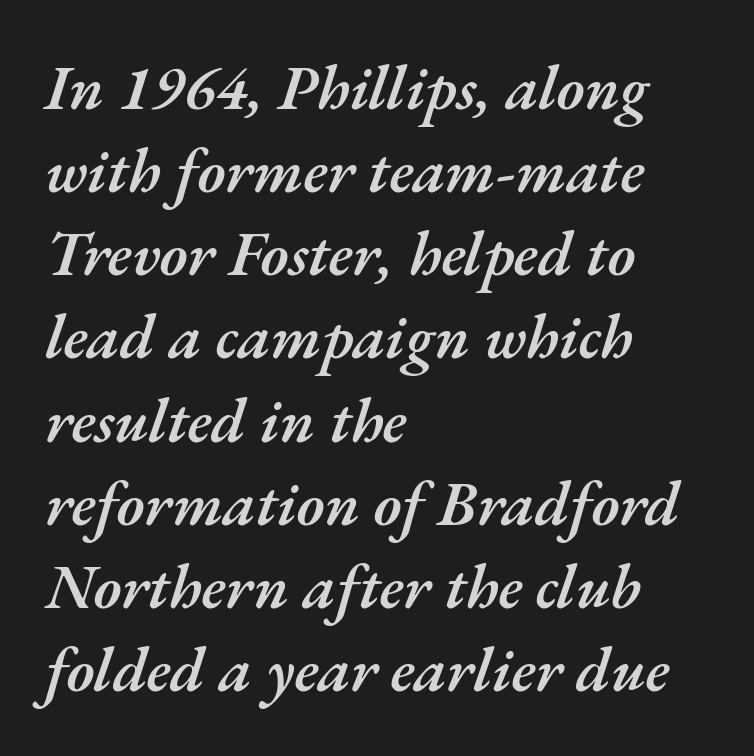
The image shows 63 px semibold type, italic (leaning right); set left-aligned, normal line spacing (1.32x), normal letter spacing, not underlined; medium stroke contrast and a small x-height.
